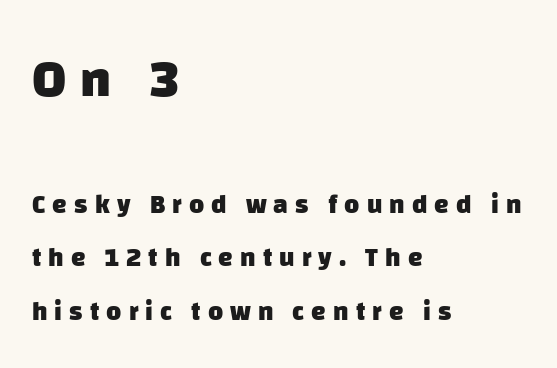
Q: Is the text bold? A: Yes.
Q: Is the typeface a serif or a sans-serif typeface? A: Sans-serif.
Q: Is the text underlined? A: No.
Q: How is the paragraph aligned? A: Left-aligned.
Q: Is the spacing between letters normal or unusually wide? A: Unusually wide.
Q: Is the spacing between lines tight, normal or loose? A: Loose.
Q: Which block of text is set in a larger size, the first (top) or the second (bottom)? A: The first (top) one.
Q: Width (condensed, normal, or wide)? A: Normal.
Q: Stroke contrast? A: Low.
Q: x-height? A: Large.
Q: Monospaced? A: No.
